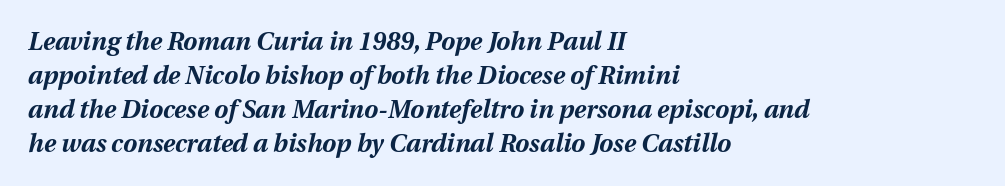
{"italic": "yes", "lean": "right", "slant_degrees": 12, "bold": "yes", "underline": "no", "align": "left", "line_spacing": "normal", "line_spacing_ratio": 1.36, "letter_spacing": "normal", "letter_spacing_em": 0.0, "glyph_px": 25}
